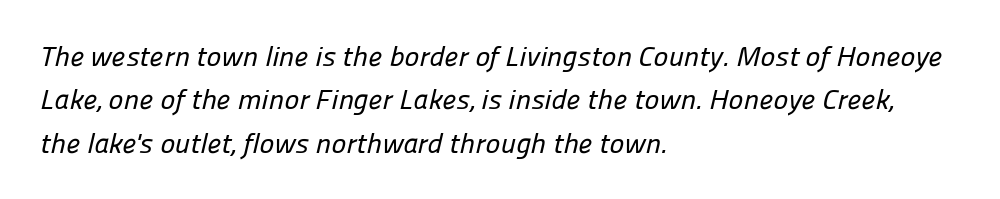
{"serif": "no", "width": "normal", "stroke_contrast": "low", "x_height": "medium", "monospaced": "no", "underline": "no", "align": "left", "line_spacing": "normal", "line_spacing_ratio": 1.55, "letter_spacing": "normal", "letter_spacing_em": 0.0, "glyph_px": 28}
